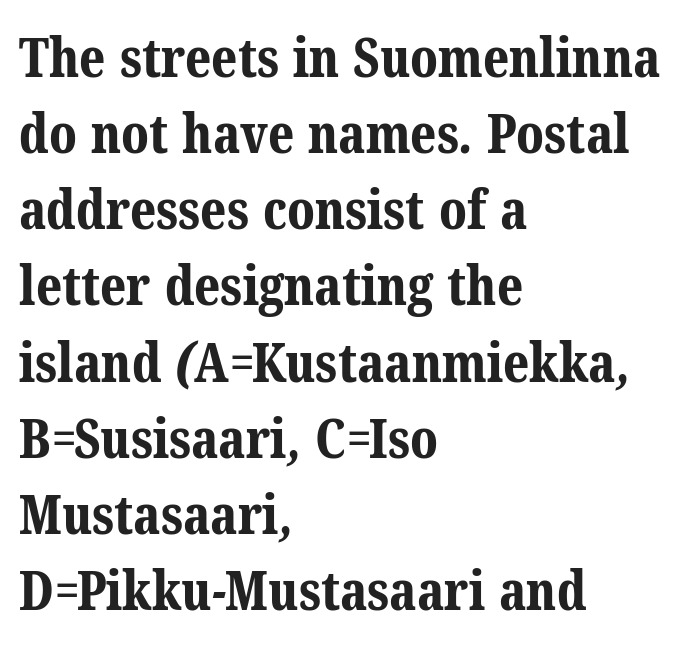
The image shows 54 px bold serif type; set left-aligned, normal line spacing (1.41x), normal letter spacing, not underlined; medium stroke contrast and a medium x-height.
